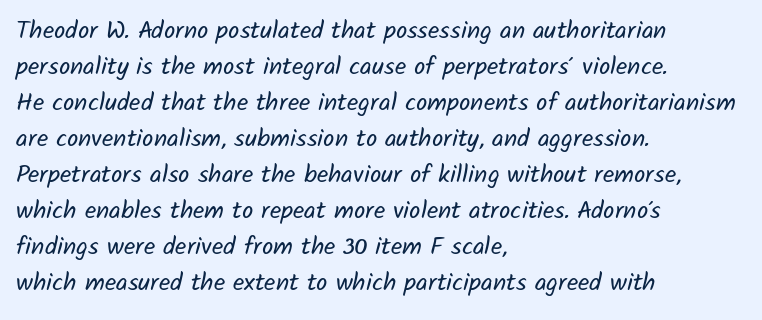
The image shows 25 px text type; set left-aligned, normal line spacing (1.44x), normal letter spacing, not underlined.
